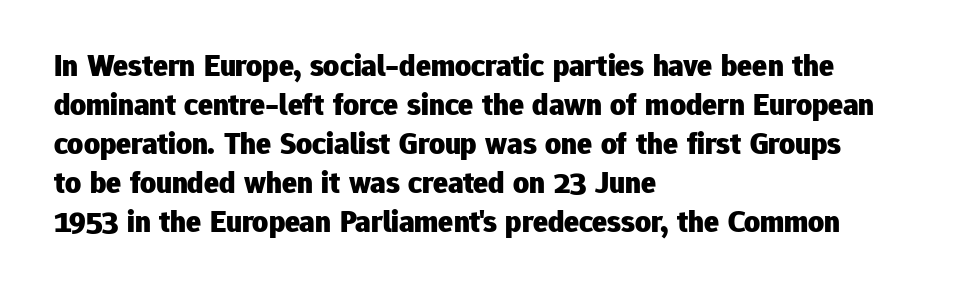
The image shows 31 px heavy sans-serif type, upright; set left-aligned, normal line spacing (1.26x), normal letter spacing, not underlined; low stroke contrast and a medium x-height.
